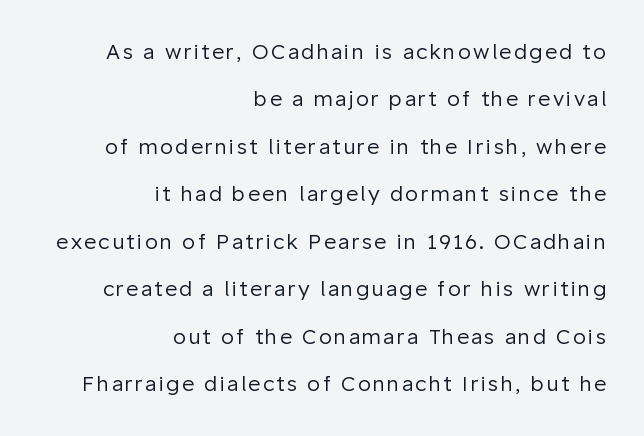
{"italic": "no", "bold": "no", "underline": "no", "align": "right", "line_spacing": "loose", "line_spacing_ratio": 2.26, "glyph_px": 21}
